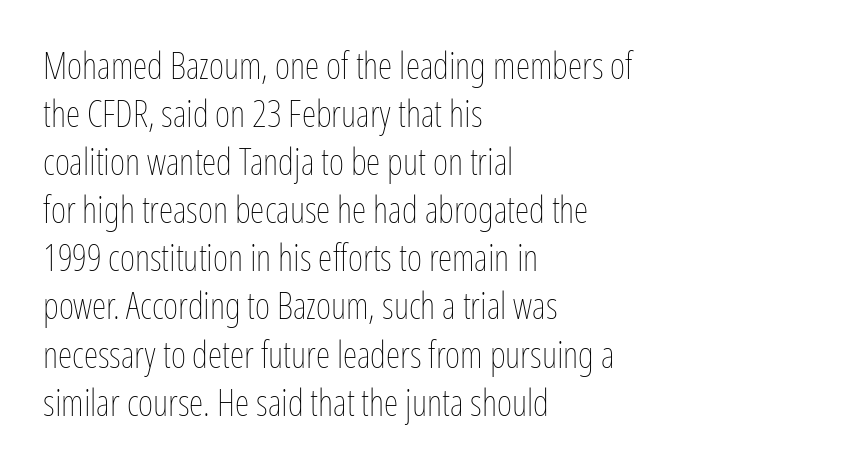
The gap between lines stays unmarked. Observe the ordinary spacing: letters are neighbours, not strangers. The passage shown stacks its lines at a standard gap. The text block is weighted toward the left margin, trailing off unevenly rightward. Heaviness? Minimal to ordinary, like unemphasized prose.
